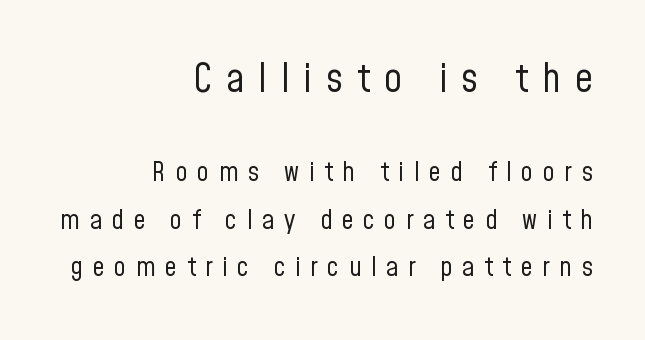
Q: Is the text bold? A: No.
Q: Is the text italic (slanted)? A: No, it is upright.
Q: Is the typeface a serif or a sans-serif typeface? A: Sans-serif.
Q: Is the text underlined? A: No.
Q: How is the paragraph aligned? A: Right-aligned.
Q: Is the spacing between letters normal or unusually wide? A: Unusually wide.
Q: Which block of text is set in a larger size, the first (top) or the second (bottom)? A: The first (top) one.
Q: Width (condensed, normal, or wide)? A: Condensed.
Q: Stroke contrast? A: Low.
Q: x-height? A: Medium.
Q: Monospaced? A: No.
